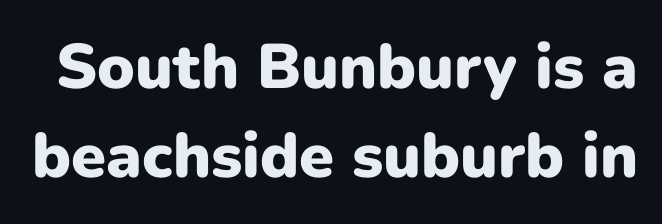
{"serif": "no", "italic": "no", "bold": "yes", "weight": "heavy", "width": "normal", "stroke_contrast": "low", "x_height": "medium", "monospaced": "no", "underline": "no", "line_spacing": "normal", "line_spacing_ratio": 1.41, "letter_spacing": "normal", "letter_spacing_em": 0.0, "glyph_px": 63}
